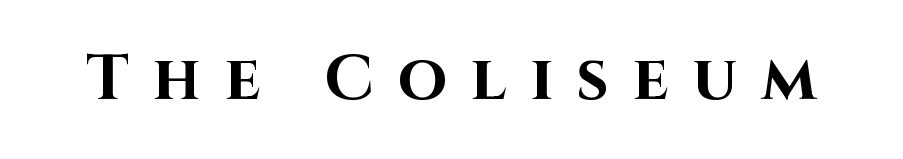
The image shows 64 px bold sans-serif type, upright; set unusually wide letter spacing (+0.37 em), not underlined; high stroke contrast and a large x-height.
